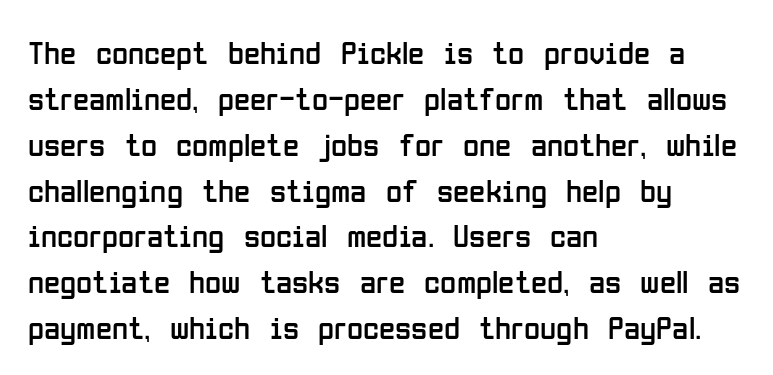
The image shows 33 px regular-weight, condensed sans-serif type, upright; set left-aligned, normal line spacing (1.39x), normal letter spacing, not underlined; low stroke contrast and a medium x-height.
